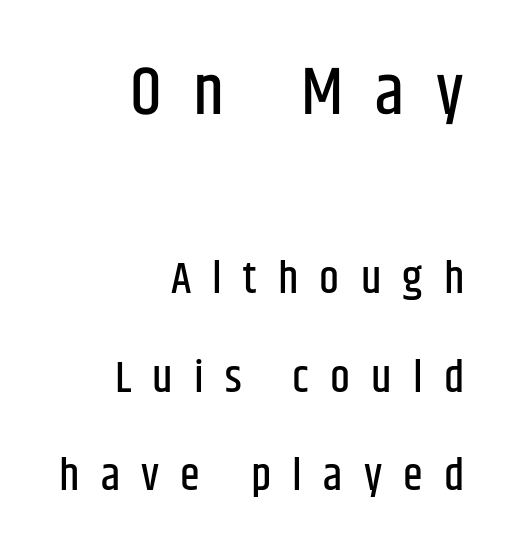
The image shows 68 px condensed sans-serif type, upright; set right-aligned, loose line spacing (2.19x), unusually wide letter spacing (+0.47 em), not underlined; the first (top) block is 1.51x larger; low stroke contrast and a large x-height.
